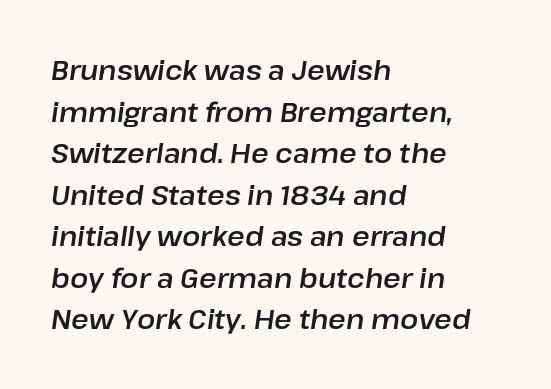
Q: Is the text italic (slanted)? A: Yes, it leans right by about 8 degrees.
Q: Is the text underlined? A: No.
Q: How is the paragraph aligned? A: Left-aligned.
Q: Is the spacing between letters normal or unusually wide? A: Normal.
Q: Is the spacing between lines tight, normal or loose? A: Normal.
